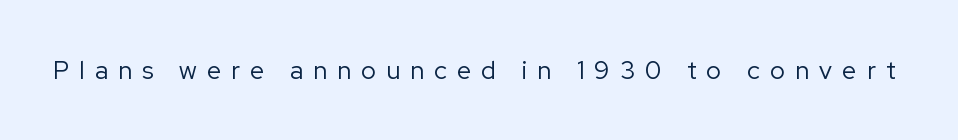
{"italic": "no", "bold": "no", "underline": "no", "letter_spacing": "wide", "letter_spacing_em": 0.41, "glyph_px": 25}
